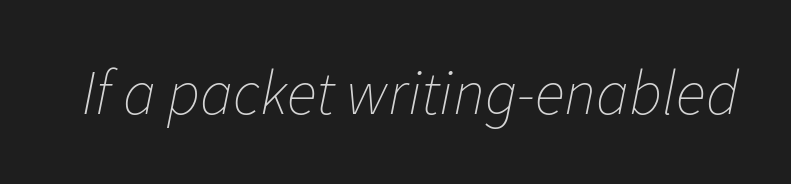
{"italic": "yes", "lean": "right", "slant_degrees": 11, "bold": "no", "weight": "thin", "width": "normal", "stroke_contrast": "low", "x_height": "medium", "monospaced": "no", "underline": "no", "letter_spacing": "normal", "letter_spacing_em": 0.0, "glyph_px": 63}
